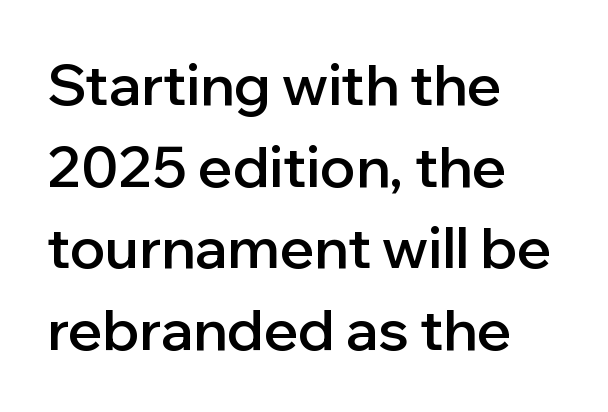
Q: Is the text bold? A: Semi-bold.
Q: Is the text italic (slanted)? A: No, it is upright.
Q: Is the typeface a serif or a sans-serif typeface? A: Sans-serif.
Q: Is the text underlined? A: No.
Q: How is the paragraph aligned? A: Left-aligned.
Q: Is the spacing between letters normal or unusually wide? A: Normal.
Q: Is the spacing between lines tight, normal or loose? A: Normal.
Q: Width (condensed, normal, or wide)? A: Normal.
Q: Stroke contrast? A: Low.
Q: x-height? A: Medium.
Q: Monospaced? A: No.
